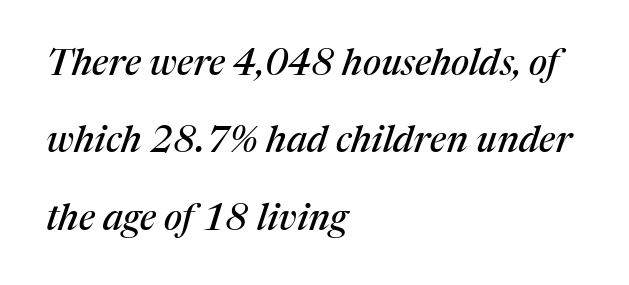
Q: Is the text italic (slanted)? A: Yes, it leans right by about 17 degrees.
Q: Is the typeface a serif or a sans-serif typeface? A: Serif.
Q: Is the text underlined? A: No.
Q: How is the paragraph aligned? A: Left-aligned.
Q: Is the spacing between letters normal or unusually wide? A: Normal.
Q: Is the spacing between lines tight, normal or loose? A: Loose.
Q: Width (condensed, normal, or wide)? A: Normal.
Q: Stroke contrast? A: Medium.
Q: x-height? A: Medium.
Q: Monospaced? A: No.
